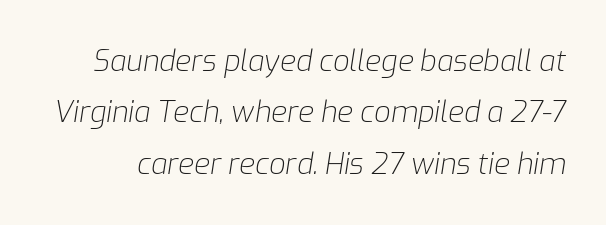
The image shows 29 px light type, italic (leaning right); set line spacing 1.77x, normal letter spacing, not underlined; low stroke contrast and a medium x-height.
